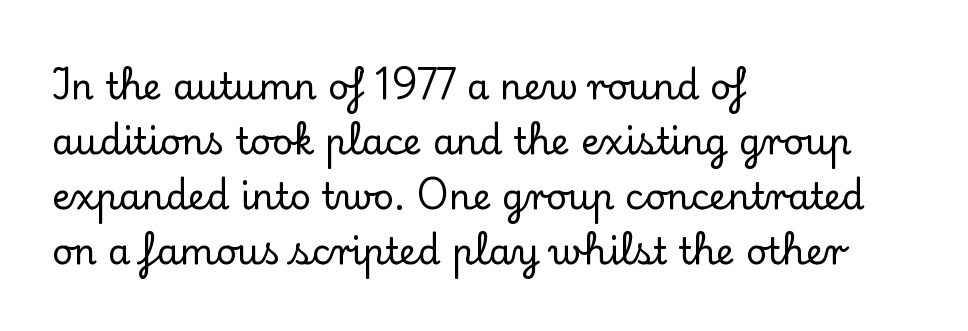
The image shows 36 px serif type, upright; set left-aligned, normal line spacing (1.53x), normal letter spacing, not underlined; low stroke contrast and a small x-height.
